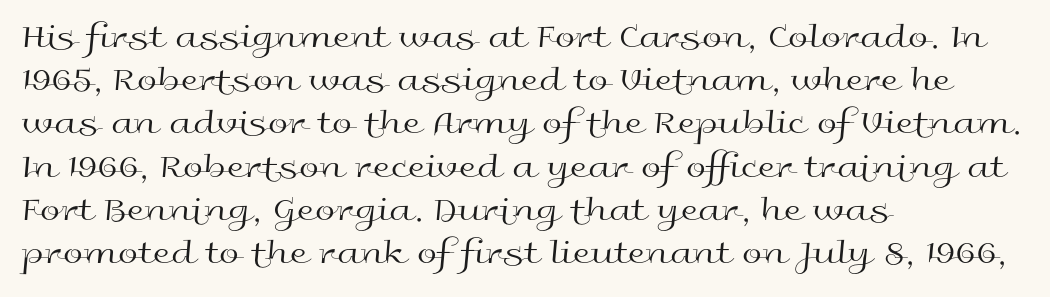
The image shows 36 px regular-weight, wide sans-serif type, upright; set left-aligned, line spacing 1.2x, normal letter spacing, not underlined; a medium x-height.
